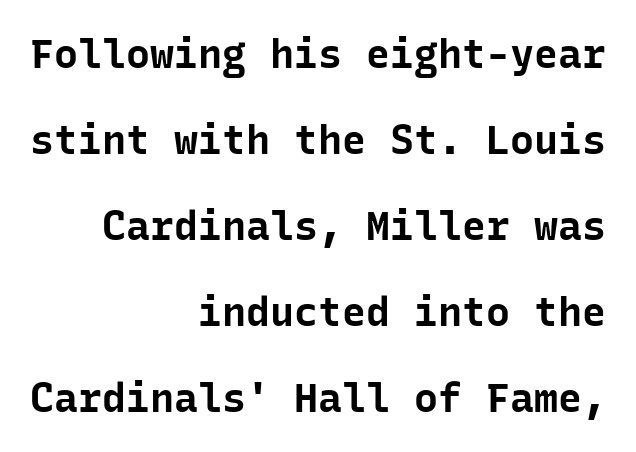
The image shows 40 px bold sans-serif type, upright, monospaced; set right-aligned, loose line spacing (2.15x), normal letter spacing, not underlined; low stroke contrast and a medium x-height.
